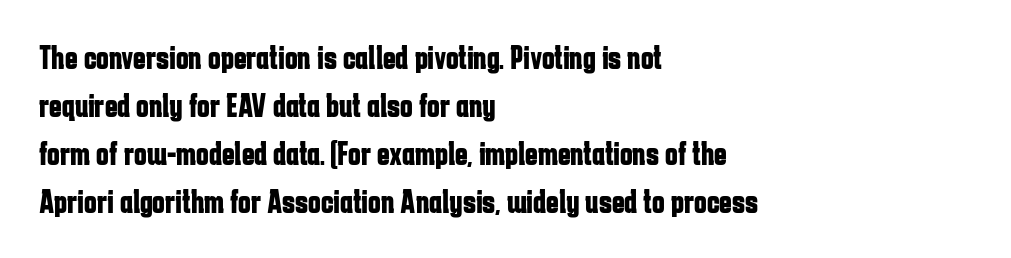
Q: Is the text bold? A: Yes.
Q: Is the text italic (slanted)? A: No, it is upright.
Q: Is the typeface a serif or a sans-serif typeface? A: Sans-serif.
Q: Is the text underlined? A: No.
Q: How is the paragraph aligned? A: Left-aligned.
Q: Is the spacing between letters normal or unusually wide? A: Normal.
Q: Is the spacing between lines tight, normal or loose? A: Normal.
Q: Width (condensed, normal, or wide)? A: Condensed.
Q: Stroke contrast? A: Low.
Q: x-height? A: Medium.
Q: Monospaced? A: No.
